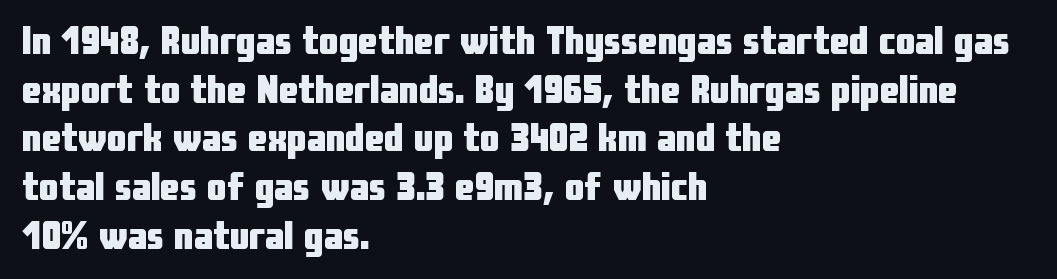
{"serif": "no", "italic": "no", "bold": "yes", "weight": "heavy", "width": "condensed", "stroke_contrast": "low", "x_height": "medium", "monospaced": "no", "underline": "no", "align": "left", "line_spacing": "normal", "line_spacing_ratio": 1.25, "letter_spacing": "normal", "letter_spacing_em": 0.0, "glyph_px": 39}
